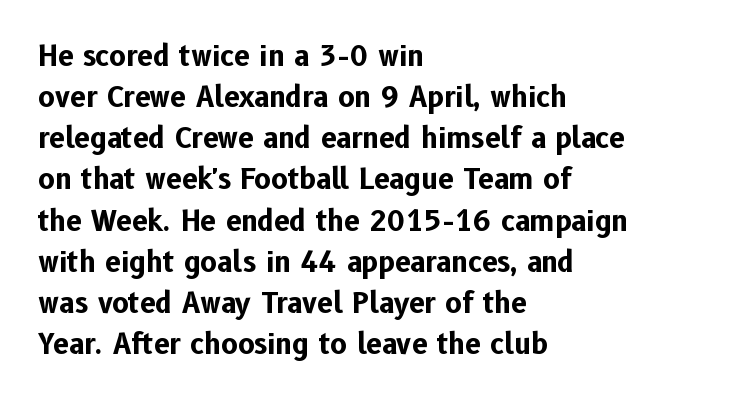
The image shows 28 px bold sans-serif type, upright; set left-aligned, normal line spacing (1.47x), normal letter spacing, not underlined; low stroke contrast and a medium x-height.
